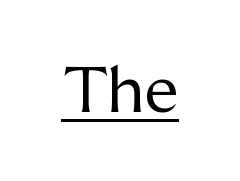
{"serif": "yes", "italic": "no", "bold": "no", "weight": "regular", "width": "normal", "stroke_contrast": "medium", "x_height": "medium", "monospaced": "no", "underline": "yes", "letter_spacing": "normal", "letter_spacing_em": 0.0, "glyph_px": 63}
